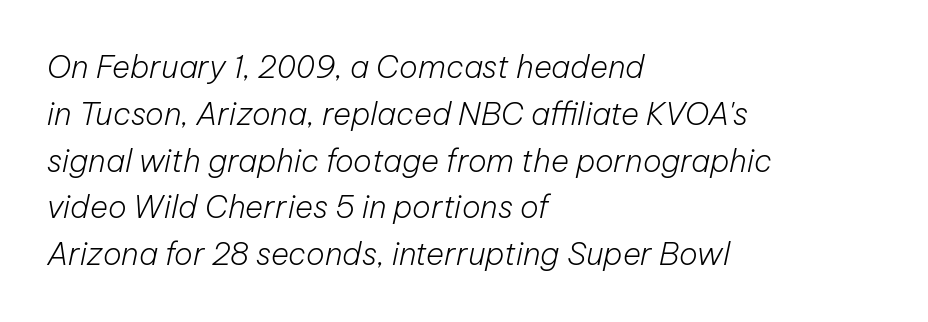
{"italic": "yes", "lean": "right", "slant_degrees": 12, "bold": "no", "weight": "light", "width": "normal", "stroke_contrast": "low", "x_height": "medium", "monospaced": "no", "underline": "no", "align": "left", "line_spacing": "normal", "line_spacing_ratio": 1.51, "letter_spacing": "normal", "letter_spacing_em": 0.0, "glyph_px": 31}
